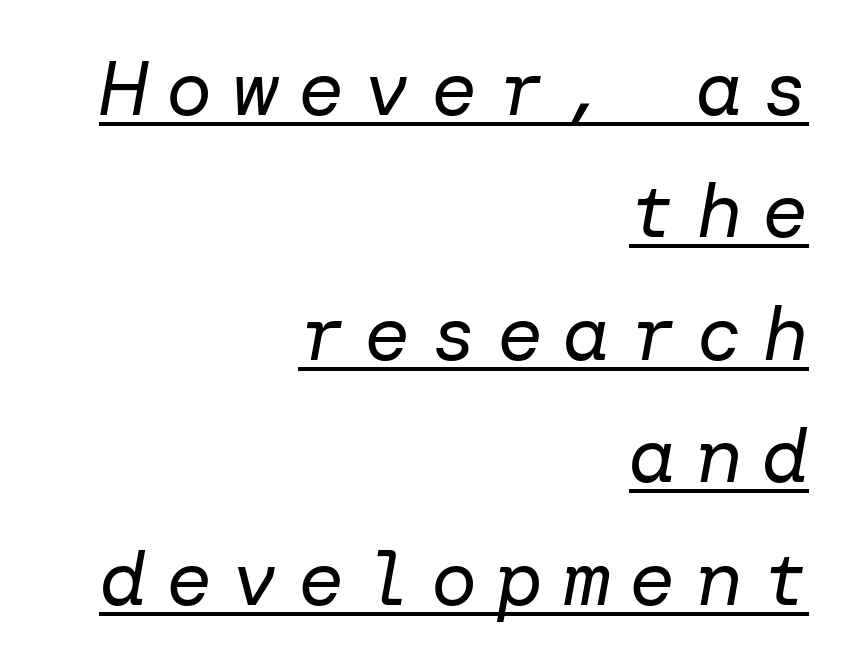
The image shows 77 px regular-weight type, italic (leaning right); set right-aligned, normal line spacing (1.59x), unusually wide letter spacing (+0.26 em), underlined; low stroke contrast and a medium x-height.
